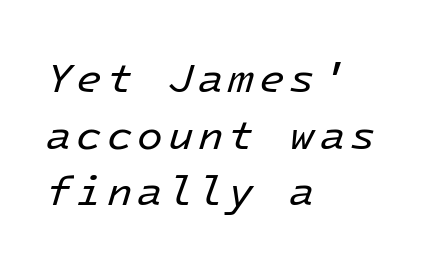
It's the slanting kind of type. No letter is thick-stroked: the sample isn't bold. Line starts are locked; line ends wander. Each row of text sits above clean, open space.
